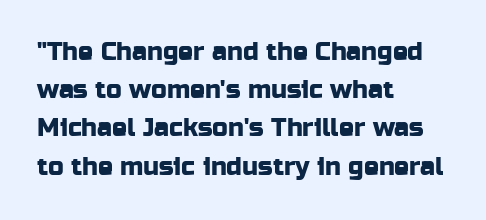
Descenders hang freely into open space. Teacher's note: observe the even left margin — that is flush-left alignment. The vertical gap from one line to the next is medium. If you drew a line through each stem, it would be perfectly vertical. The letters sit at their default tracking, neither squeezed nor spread.
